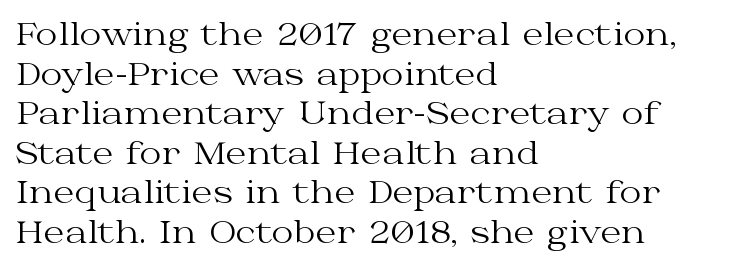
Q: Is the text bold? A: No.
Q: Is the text italic (slanted)? A: No, it is upright.
Q: Is the typeface a serif or a sans-serif typeface? A: Serif.
Q: Is the text underlined? A: No.
Q: How is the paragraph aligned? A: Left-aligned.
Q: Is the spacing between letters normal or unusually wide? A: Normal.
Q: Is the spacing between lines tight, normal or loose? A: Normal.
Q: Width (condensed, normal, or wide)? A: Wide.
Q: Stroke contrast? A: Medium.
Q: x-height? A: Medium.
Q: Monospaced? A: No.
